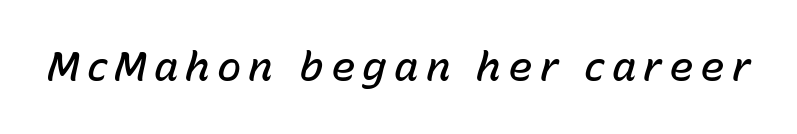
Varying glyph widths throughout — classic text-font behaviour. How heavy is the stroke? Medium-heavy — a semibold, shy of bold. You can tell it's italic because the verticals aren't actually vertical. Only glyphs here, with clear space below each row.
